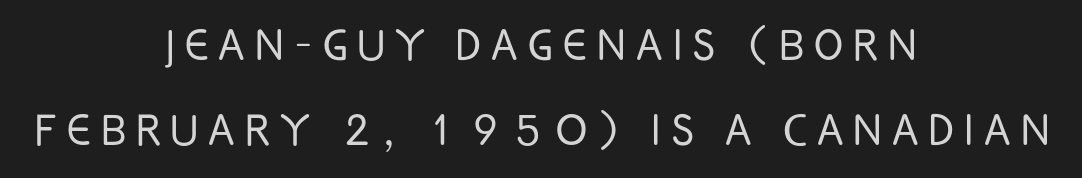
Examine the stroke ends and you'll find no serifs. How would I describe the line gaps? Plain and ordinary. These lines are rendered in a variable-pitch font. The foot of each line stays bare and open.
